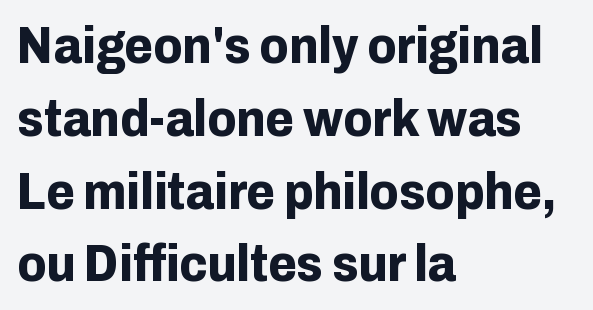
The image shows 52 px bold sans-serif type, upright; set left-aligned, normal line spacing (1.4x), normal letter spacing, not underlined; low stroke contrast and a medium x-height.
